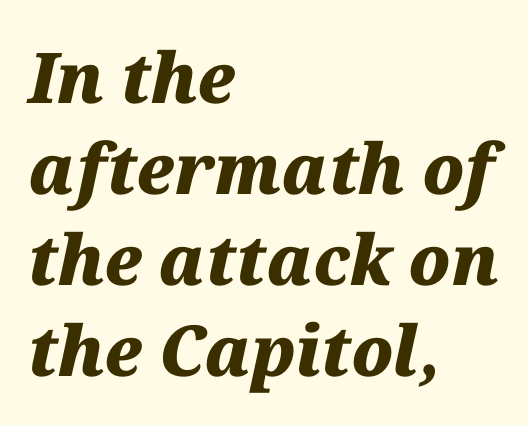
Every row of glyphs begins at an identical x-position on the left. The rows are spaced the way most documents space them. Is the type slanted? Yes — the strokes lean at a clear angle. Chunky letters — that's bold for sure. The rendering keeps characters at their native spacing.
